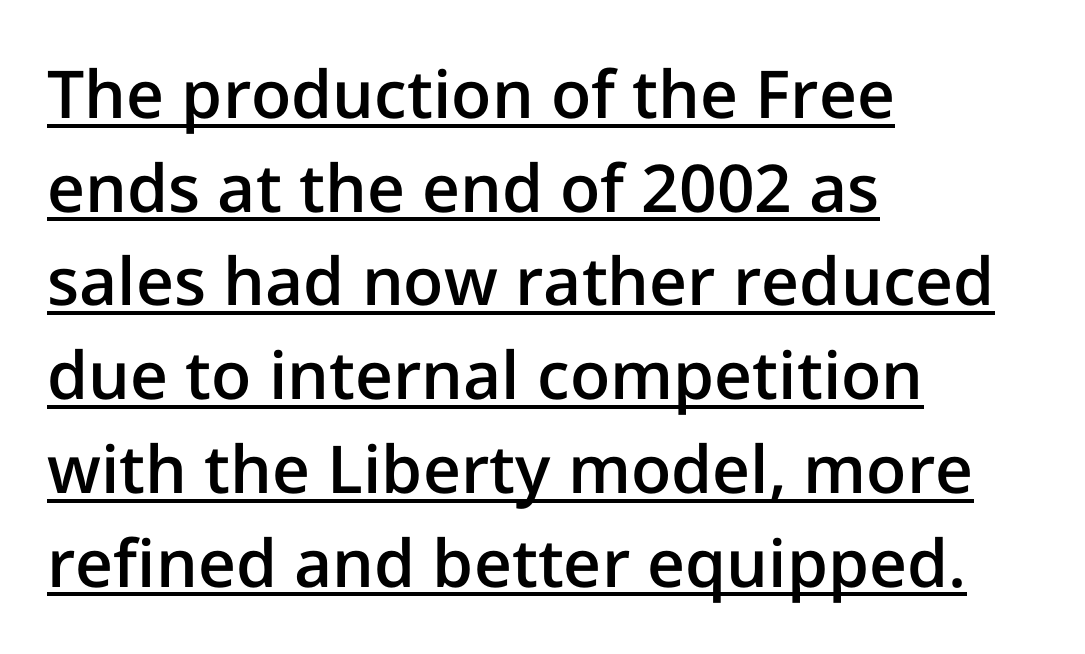
The image shows 66 px semibold sans-serif type, upright; set left-aligned, normal line spacing (1.42x), normal letter spacing, underlined; low stroke contrast and a medium x-height.
